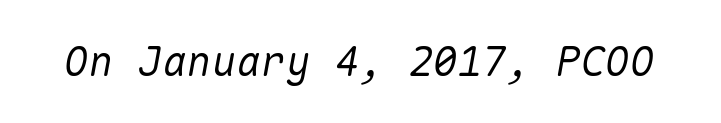
The rendering uses typewriter-style spacing with identical character cells. Has an underline been added? It has not. Nothing unusual about the tracking: characters are spaced as the font intends. It's the slanting kind of type.
